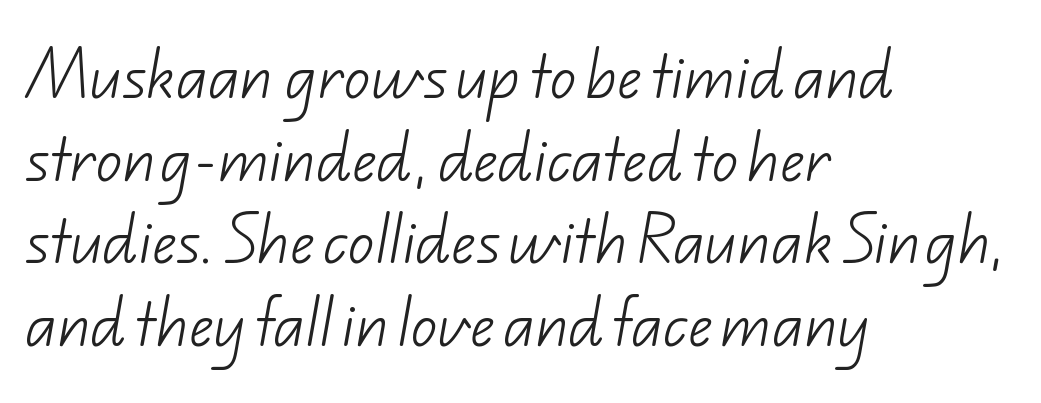
The image shows 53 px light sans-serif type; set left-aligned, normal line spacing (1.56x), normal letter spacing, not underlined; low stroke contrast and a small x-height.
